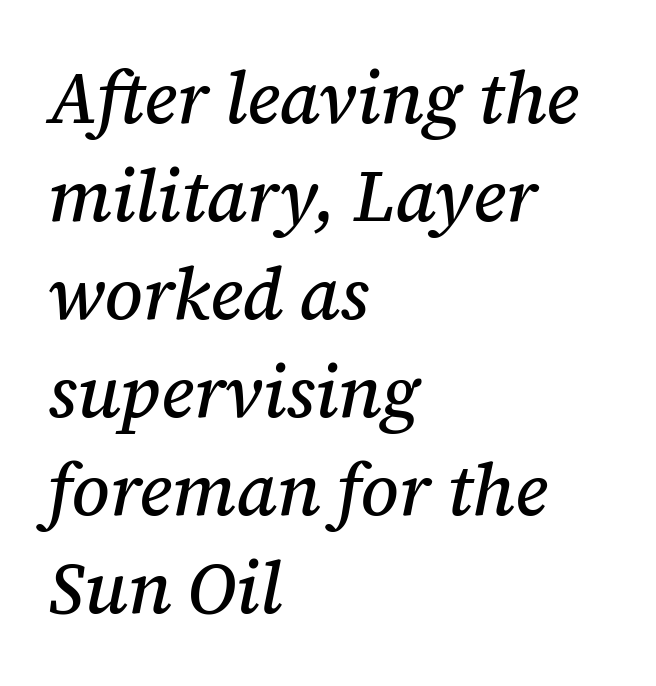
The image shows 72 px serif type, italic (leaning right); set left-aligned, normal line spacing (1.36x), normal letter spacing, not underlined; medium stroke contrast and a medium x-height.
